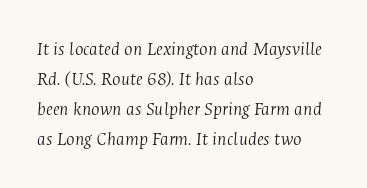
No word sits above an underline. Compared with a typical body face, this is equally light or lighter still. Compared with a centered layout, this one pins lines to the left instead. There's an unmistakable incline to the writing here.
